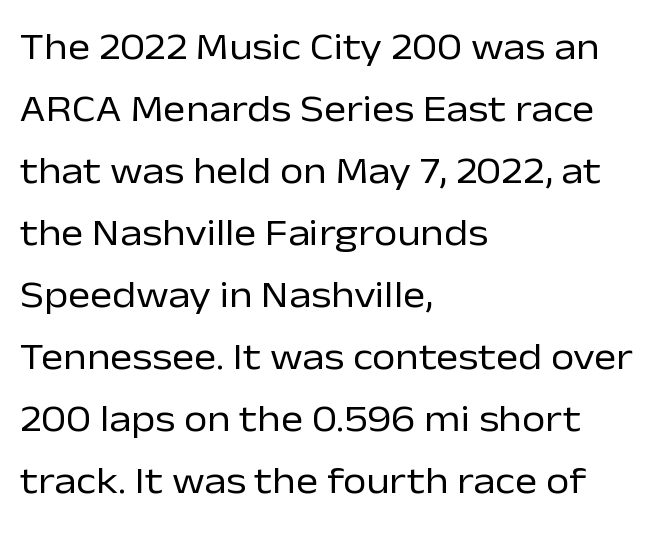
Q: Is the text bold? A: No.
Q: Is the text italic (slanted)? A: No, it is upright.
Q: Is the typeface a serif or a sans-serif typeface? A: Sans-serif.
Q: Is the text underlined? A: No.
Q: How is the paragraph aligned? A: Left-aligned.
Q: Is the spacing between letters normal or unusually wide? A: Normal.
Q: Is the spacing between lines tight, normal or loose? A: Normal.
Q: Width (condensed, normal, or wide)? A: Normal.
Q: Stroke contrast? A: Low.
Q: x-height? A: Medium.
Q: Monospaced? A: No.
